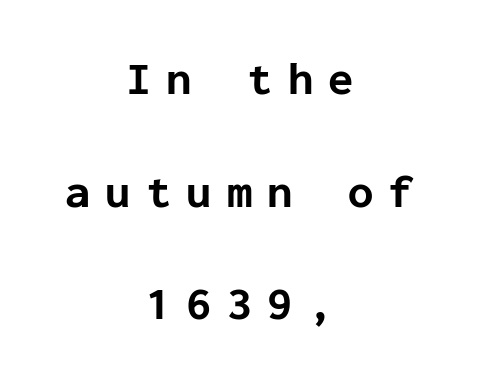
Q: Is the text bold? A: Yes.
Q: Is the text italic (slanted)? A: No, it is upright.
Q: Is the typeface a serif or a sans-serif typeface? A: Sans-serif.
Q: Is the text underlined? A: No.
Q: How is the paragraph aligned? A: Centered.
Q: Is the spacing between letters normal or unusually wide? A: Unusually wide.
Q: Is the spacing between lines tight, normal or loose? A: Loose.
Q: Width (condensed, normal, or wide)? A: Normal.
Q: Stroke contrast? A: Low.
Q: x-height? A: Medium.
Q: Monospaced? A: Yes.
